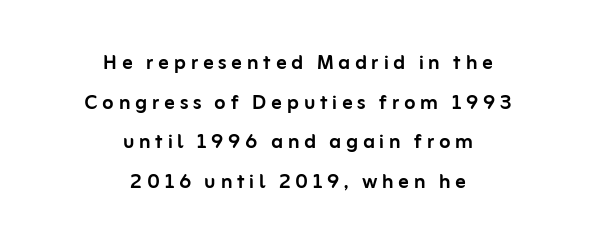
Q: Is the text italic (slanted)? A: No, it is upright.
Q: Is the text underlined? A: No.
Q: How is the paragraph aligned? A: Centered.
Q: Is the spacing between lines tight, normal or loose? A: Normal.
